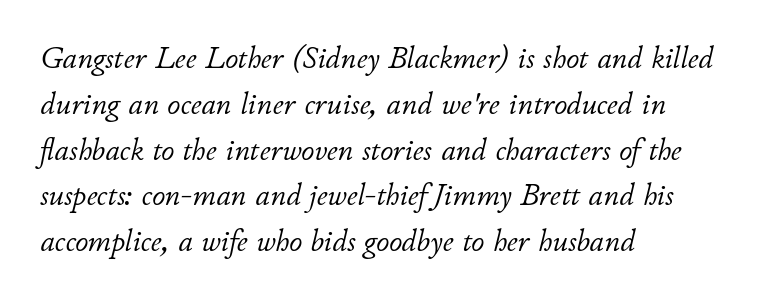
{"italic": "yes", "lean": "right", "slant_degrees": 11, "bold": "no", "weight": "light", "width": "normal", "stroke_contrast": "low", "x_height": "small", "monospaced": "no", "underline": "no", "align": "left", "line_spacing": "normal", "line_spacing_ratio": 1.43, "letter_spacing": "normal", "letter_spacing_em": 0.0, "glyph_px": 32}
